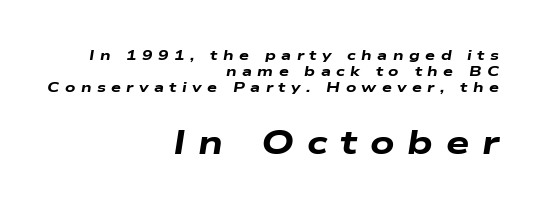
The image shows 33 px heavy, wide type, italic (leaning right); set right-aligned, tight line spacing (1.15x), unusually wide letter spacing (+0.39 em), not underlined; the second (bottom) block is 2.36x larger; low stroke contrast and a medium x-height.
